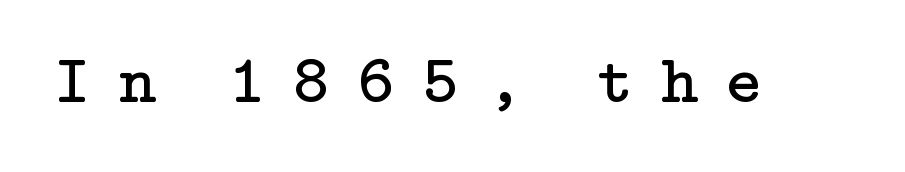
A roman cut, with each character standing at attention. The strip under each line holds only bare page. Observe the wide spacing: letters keep a clear distance from each other. The font sits on the lighter half of the weight spectrum, regular included. This rendering employs a face with finishing strokes, i.e., a serif.
